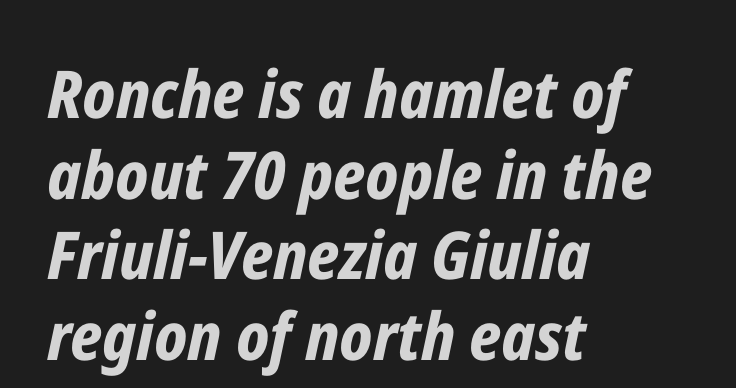
Inter-character spacing is left at the font's built-in metrics. These lines are rendered in a variable-pitch font. The face used here has a pronounced slope to its letters. Short and long lines alike share a common starting point at left. In terms of weight, the rendering is a true, heavy bold.
